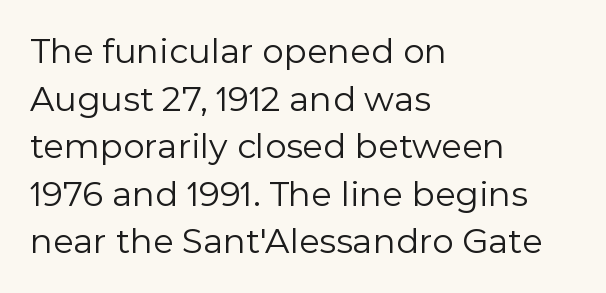
The image shows 34 px regular-weight sans-serif type, upright; set left-aligned, normal line spacing (1.4x), normal letter spacing, not underlined; a medium x-height.
